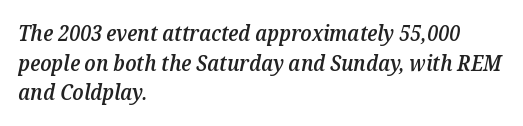
The image shows 21 px text type, italic (leaning right); set left-aligned, normal line spacing (1.41x), normal letter spacing, not underlined.
